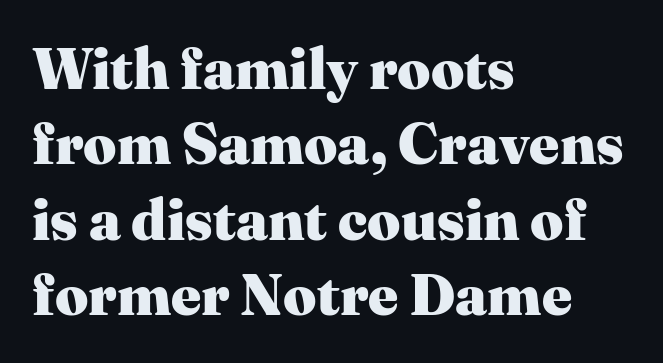
{"serif": "yes", "italic": "no", "bold": "yes", "weight": "heavy", "width": "normal", "stroke_contrast": "medium", "x_height": "medium", "monospaced": "no", "underline": "no", "align": "left", "line_spacing": "normal", "line_spacing_ratio": 1.3, "letter_spacing": "normal", "letter_spacing_em": 0.0, "glyph_px": 58}
